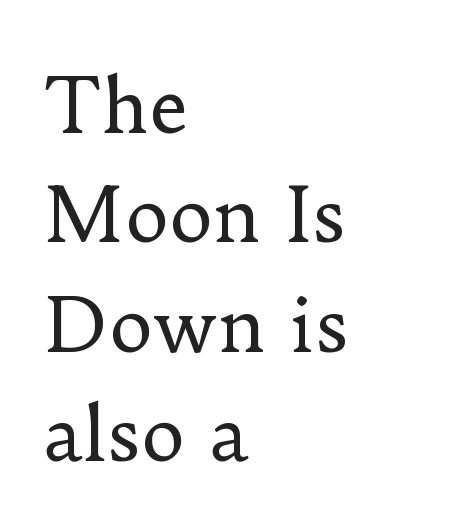
The image shows 75 px regular-weight serif type, upright; set left-aligned, normal line spacing (1.46x), normal letter spacing, not underlined; low stroke contrast and a small x-height.
